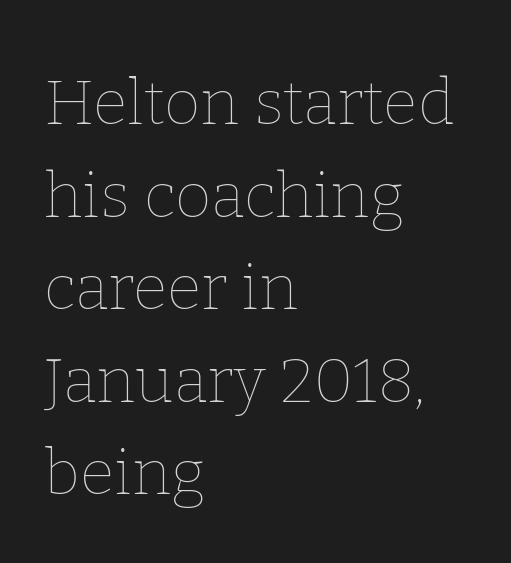
Q: Is the text bold? A: No.
Q: Is the text italic (slanted)? A: No, it is upright.
Q: Is the text underlined? A: No.
Q: How is the paragraph aligned? A: Left-aligned.
Q: Is the spacing between letters normal or unusually wide? A: Normal.
Q: Is the spacing between lines tight, normal or loose? A: Normal.
Q: Width (condensed, normal, or wide)? A: Normal.
Q: Stroke contrast? A: Low.
Q: x-height? A: Medium.
Q: Monospaced? A: No.
